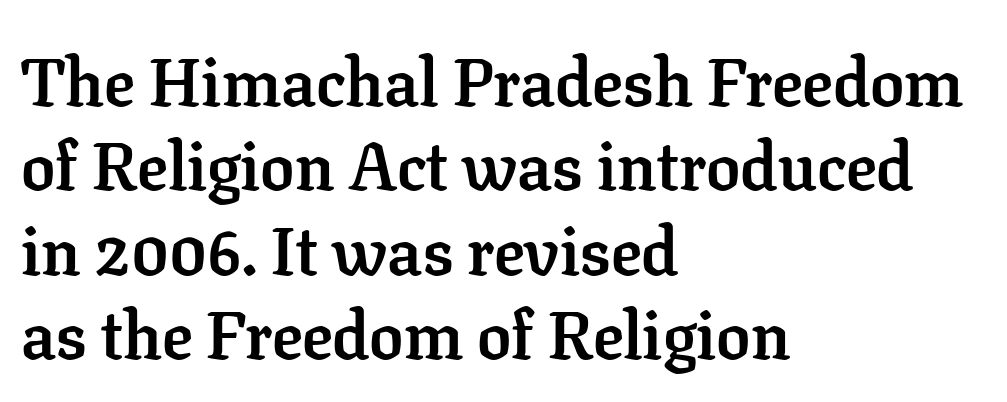
{"serif": "yes", "italic": "no", "bold": "yes", "weight": "semibold", "width": "normal", "stroke_contrast": "low", "x_height": "medium", "monospaced": "no", "underline": "no", "align": "left", "line_spacing_ratio": 1.24, "letter_spacing": "normal", "letter_spacing_em": 0.0, "glyph_px": 68}
